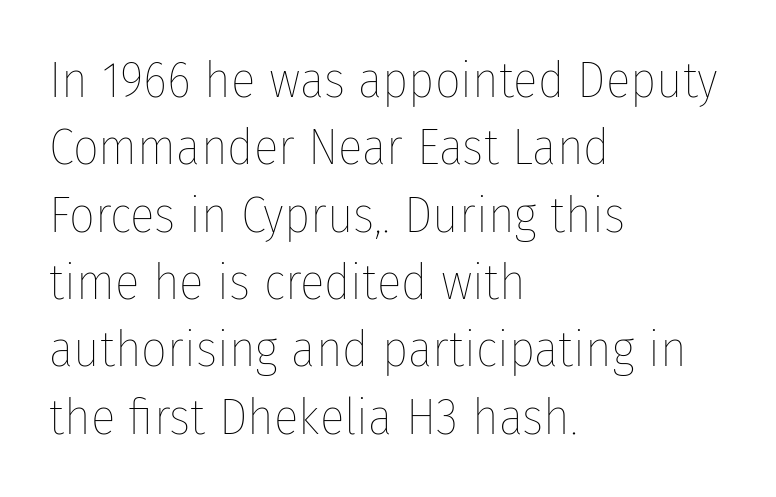
{"italic": "no", "bold": "no", "weight": "thin", "width": "condensed", "stroke_contrast": "low", "x_height": "medium", "monospaced": "no", "underline": "no", "align": "left", "line_spacing": "normal", "line_spacing_ratio": 1.32, "letter_spacing": "normal", "letter_spacing_em": 0.0, "glyph_px": 51}
